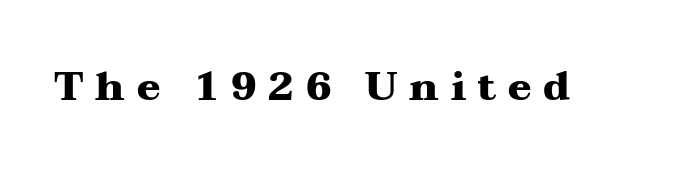
The glyphs in this specimen are seriffed. The rendering uses natural spacing where letterforms have individual widths. Honestly, the letter spacing is so wide it's the main thing you notice. Vertical strokes here are truly vertical. You'd pick this weight for a headline — it's a proper bold.
